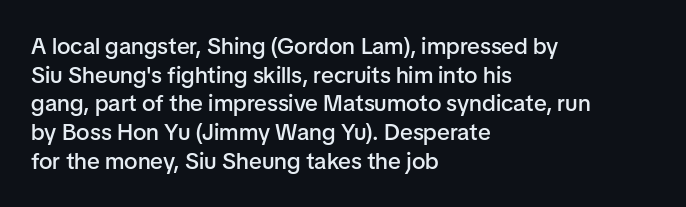
The specimen omits any rule beneath the text block's lines. The type sits square on the baseline with zero lean. This block has exactly the height ordinary leading produces. Does extra space separate the letters? No, they use regular spacing.
